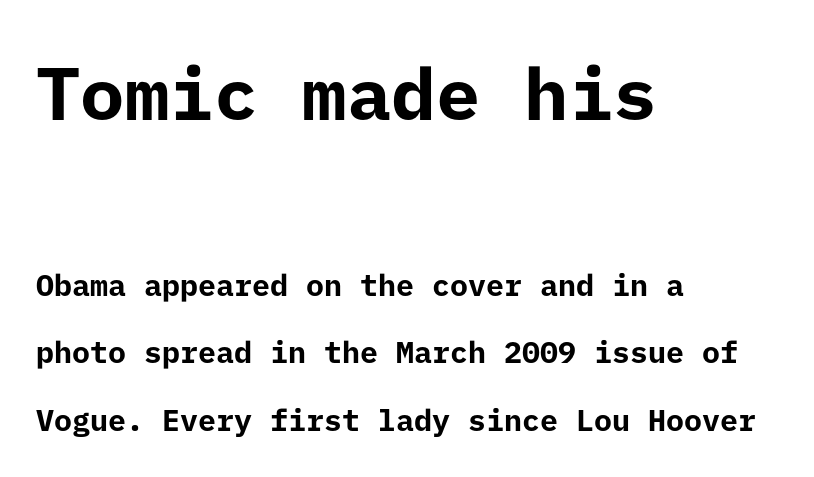
Letterform terminals end flat and unadorned throughout the passage. Posture: vertical. Caption: upper text group enlarged, lower text group reduced. If you measured baseline to baseline, you'd find a long distance.
